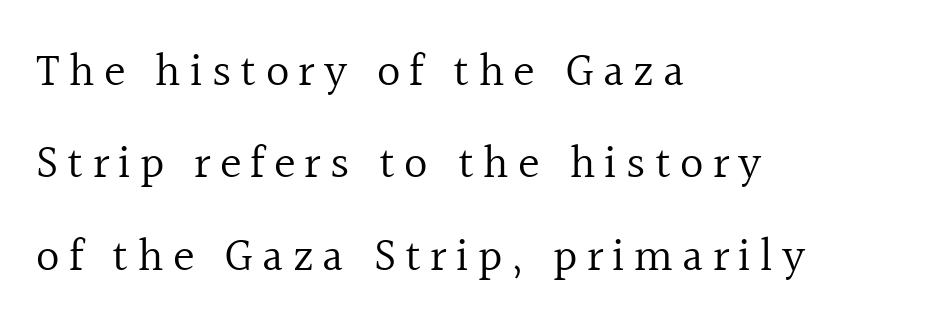
Q: Is the text bold? A: No.
Q: Is the text italic (slanted)? A: No, it is upright.
Q: Is the typeface a serif or a sans-serif typeface? A: Serif.
Q: Is the text underlined? A: No.
Q: How is the paragraph aligned? A: Left-aligned.
Q: Is the spacing between letters normal or unusually wide? A: Unusually wide.
Q: Is the spacing between lines tight, normal or loose? A: Loose.
Q: Width (condensed, normal, or wide)? A: Normal.
Q: x-height? A: Medium.
Q: Monospaced? A: No.
